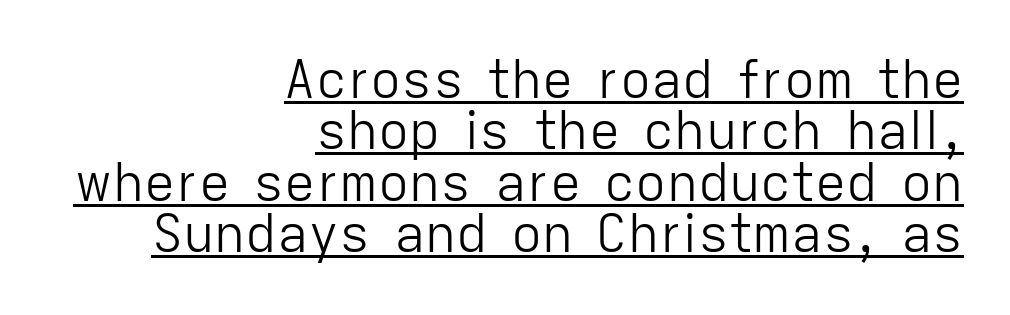
Q: Is the text bold? A: No.
Q: Is the text italic (slanted)? A: No, it is upright.
Q: Is the typeface a serif or a sans-serif typeface? A: Sans-serif.
Q: Is the text underlined? A: Yes.
Q: How is the paragraph aligned? A: Right-aligned.
Q: Is the spacing between letters normal or unusually wide? A: Normal.
Q: Is the spacing between lines tight, normal or loose? A: Tight.
Q: Width (condensed, normal, or wide)? A: Normal.
Q: Stroke contrast? A: Low.
Q: x-height? A: Medium.
Q: Monospaced? A: No.
